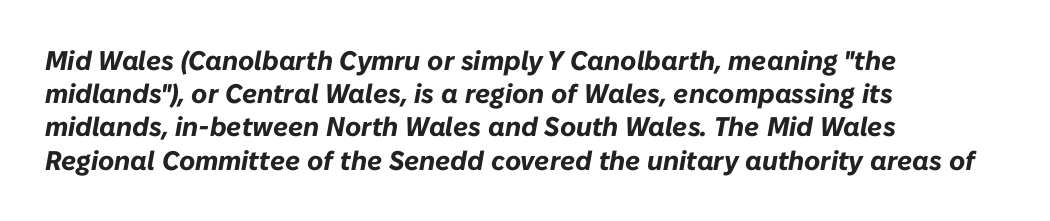
Q: Is the text bold? A: Yes.
Q: Is the text italic (slanted)? A: Yes, it leans right by about 10 degrees.
Q: Is the text underlined? A: No.
Q: How is the paragraph aligned? A: Left-aligned.
Q: Is the spacing between letters normal or unusually wide? A: Normal.
